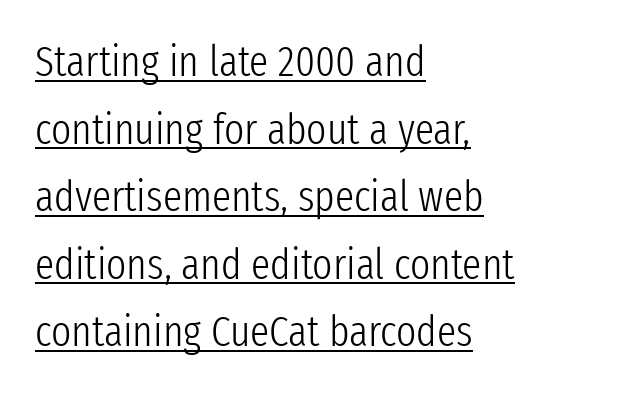
The image shows 43 px light, condensed sans-serif type, upright; set left-aligned, normal line spacing (1.57x), normal letter spacing, underlined; low stroke contrast and a medium x-height.
